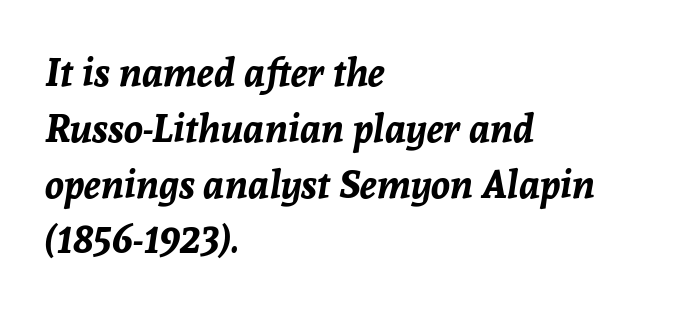
Q: Is the text bold? A: Yes.
Q: Is the text italic (slanted)? A: Yes, it leans right by about 8 degrees.
Q: Is the text underlined? A: No.
Q: How is the paragraph aligned? A: Left-aligned.
Q: Is the spacing between letters normal or unusually wide? A: Normal.
Q: Is the spacing between lines tight, normal or loose? A: Normal.
Q: Width (condensed, normal, or wide)? A: Normal.
Q: Stroke contrast? A: Low.
Q: x-height? A: Medium.
Q: Monospaced? A: No.
